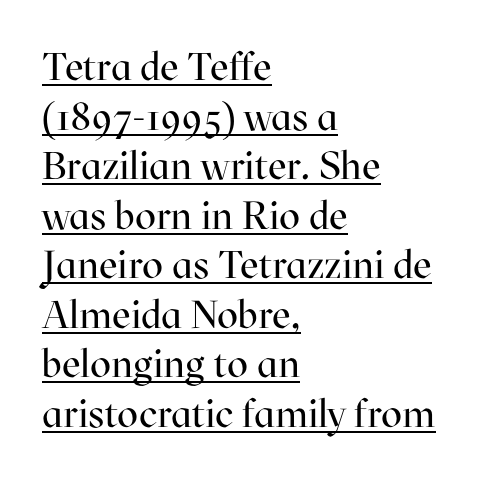
Rendered with straight, roman letterforms. Character widths vary here, with narrow letters taking less room than wide ones. Every row of glyphs begins at an identical x-position on the left. Honestly, the underline is the first thing you notice here.
